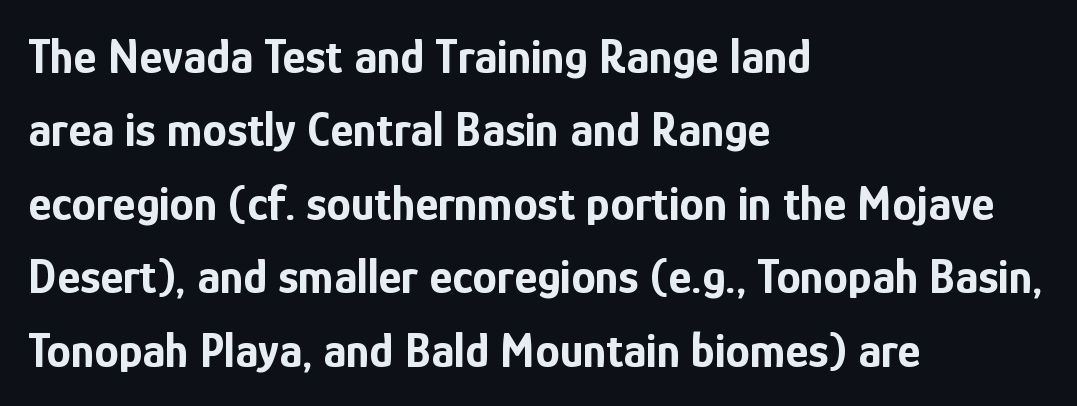
Q: Is the text bold? A: Yes.
Q: Is the text italic (slanted)? A: No, it is upright.
Q: Is the typeface a serif or a sans-serif typeface? A: Sans-serif.
Q: Is the text underlined? A: No.
Q: How is the paragraph aligned? A: Left-aligned.
Q: Is the spacing between letters normal or unusually wide? A: Normal.
Q: Is the spacing between lines tight, normal or loose? A: Normal.
Q: Width (condensed, normal, or wide)? A: Condensed.
Q: Stroke contrast? A: Low.
Q: x-height? A: Medium.
Q: Monospaced? A: No.
